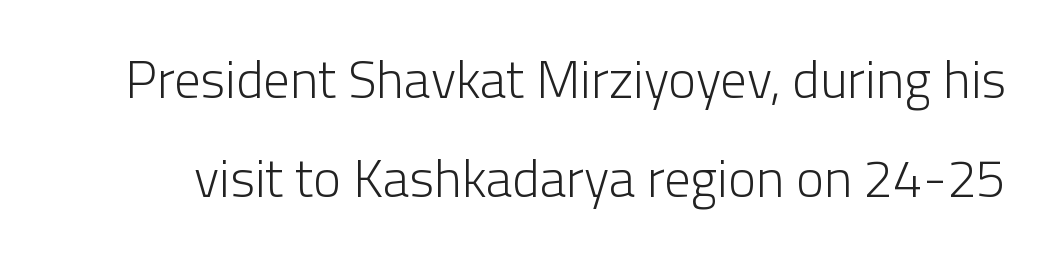
Underline: absent. The typesetting does not lean heavy: it is not bold. Letterform terminals end flat and unadorned throughout the passage. Nothing unusual about the tracking: characters are spaced as the font intends. Varying glyph widths throughout — classic text-font behaviour.
